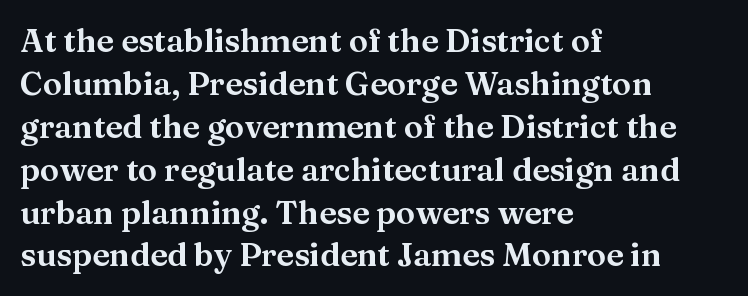
{"serif": "yes", "italic": "no", "width": "wide", "stroke_contrast": "medium", "x_height": "medium", "monospaced": "no", "underline": "no", "align": "left", "line_spacing": "normal", "line_spacing_ratio": 1.34, "letter_spacing": "normal", "letter_spacing_em": 0.0, "glyph_px": 32}
